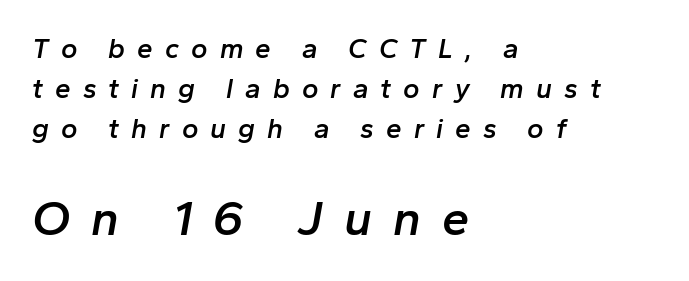
{"italic": "yes", "lean": "right", "slant_degrees": 10, "bold": "semi", "weight": "semibold", "width": "normal", "stroke_contrast": "low", "x_height": "medium", "monospaced": "no", "underline": "no", "align": "left", "line_spacing": "normal", "line_spacing_ratio": 1.42, "letter_spacing": "wide", "letter_spacing_em": 0.43, "larger_block": "second", "size_ratio": 1.75, "glyph_px": 49}
